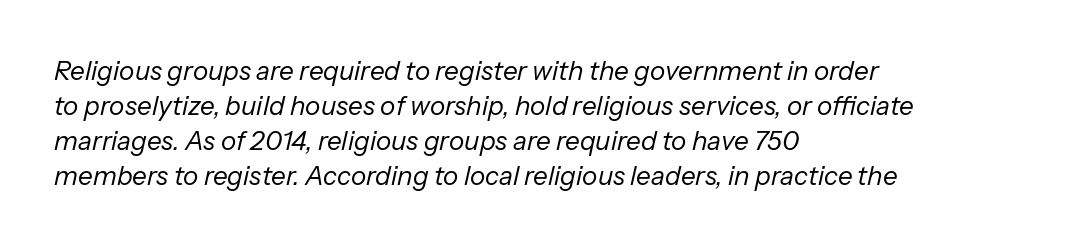
Q: Is the text bold? A: No.
Q: Is the text italic (slanted)? A: Yes, it leans right by about 13 degrees.
Q: Is the text underlined? A: No.
Q: How is the paragraph aligned? A: Left-aligned.
Q: Is the spacing between letters normal or unusually wide? A: Normal.
Q: Is the spacing between lines tight, normal or loose? A: Normal.
